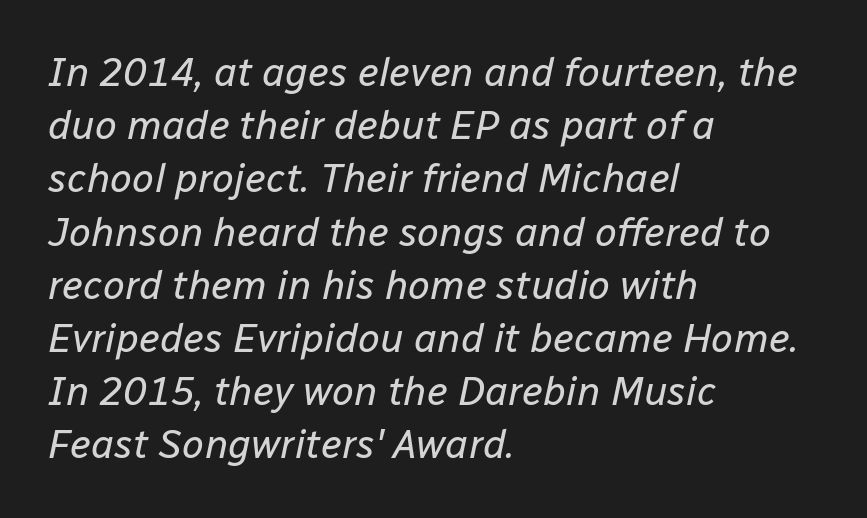
The face used here has a pronounced slope to its letters. Underline: absent. Line starts are locked; line ends wander. Each new line begins a customary step beneath the previous one. A light-to-regular cut is what we see here.
